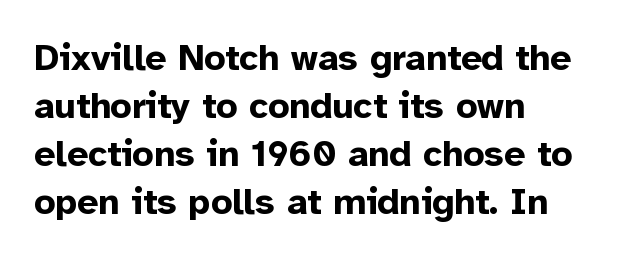
{"serif": "no", "italic": "no", "bold": "yes", "weight": "bold", "width": "normal", "stroke_contrast": "low", "x_height": "medium", "monospaced": "no", "underline": "no", "align": "left", "line_spacing": "normal", "line_spacing_ratio": 1.3, "letter_spacing": "normal", "letter_spacing_em": 0.0, "glyph_px": 37}
